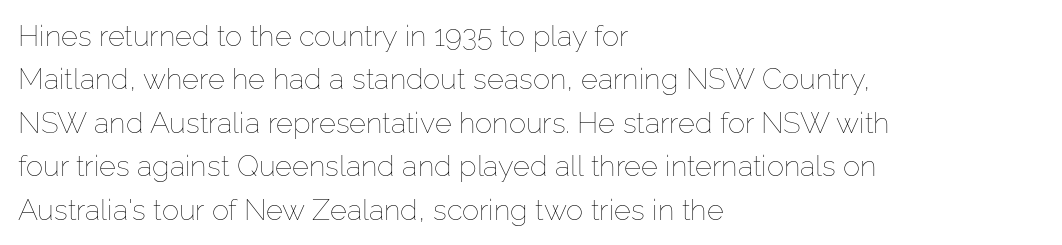
The image shows 29 px thin type, upright; set left-aligned, normal line spacing (1.5x), normal letter spacing, not underlined; low stroke contrast and a medium x-height.
